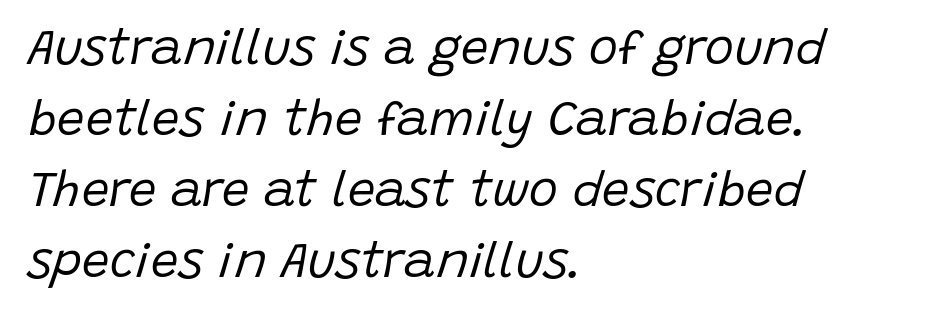
The lettering tilts uniformly, giving the passage an italic look. Plain, unruled lines of type. Weight: regular or lighter. Note the varied advance widths — an 'i' is clearly narrower than an 'm'.
